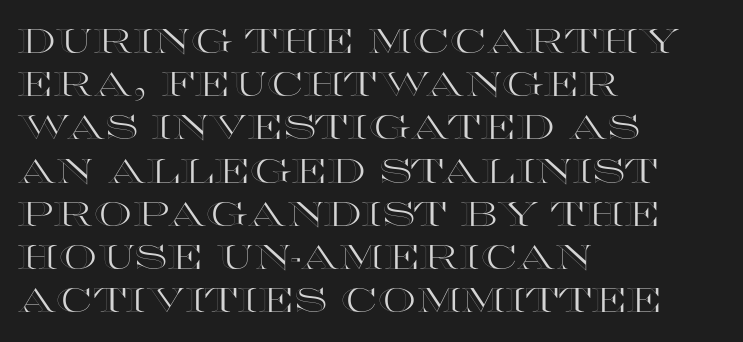
Descender tails drop into unmarked territory. Quick note: interline space is typical. Caption: multi-line text, flush left, ragged right. A typesetter would call this proportional, since set widths differ per character. Does the lettering tilt? It doesn't — this is upright. A typesetter would call this zero additional tracking.
